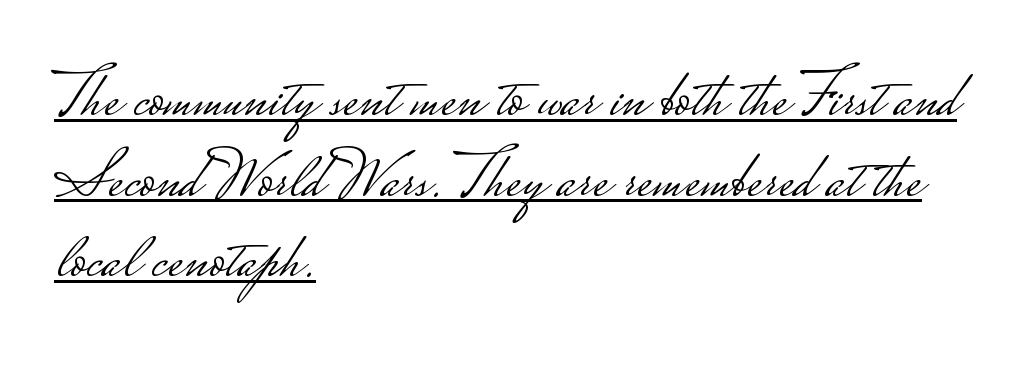
{"serif": "no", "bold": "no", "weight": "light", "width": "wide", "stroke_contrast": "low", "monospaced": "no", "underline": "yes", "align": "left", "line_spacing_ratio": 1.22, "letter_spacing": "normal", "letter_spacing_em": 0.0, "glyph_px": 66}
